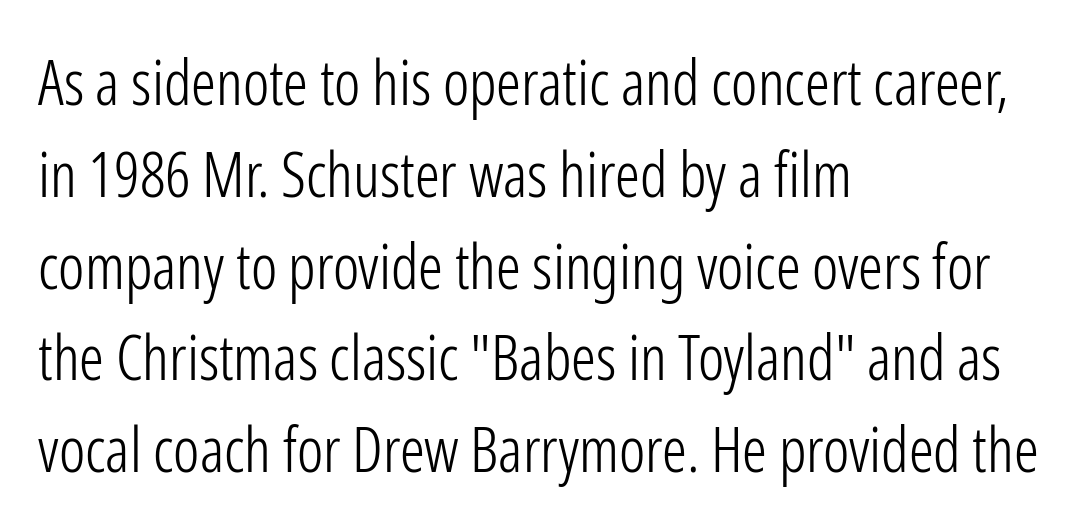
The image shows 62 px light, condensed sans-serif type, upright; set left-aligned, normal line spacing (1.48x), normal letter spacing, not underlined; low stroke contrast and a medium x-height.
